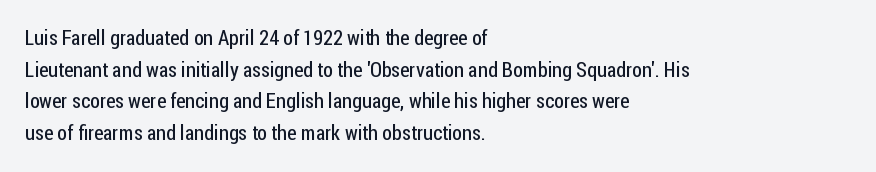
Q: Is the text bold? A: No.
Q: Is the text italic (slanted)? A: No, it is upright.
Q: Is the text underlined? A: No.
Q: How is the paragraph aligned? A: Left-aligned.
Q: Is the spacing between letters normal or unusually wide? A: Normal.
Q: Is the spacing between lines tight, normal or loose? A: Normal.
